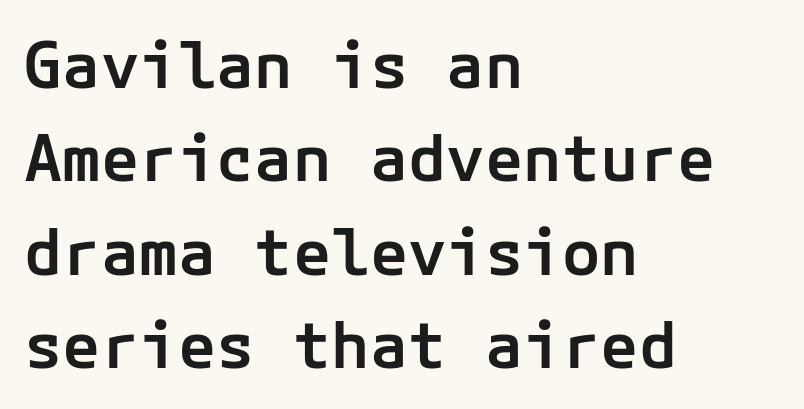
The image shows 64 px semibold sans-serif type, upright; set left-aligned, normal line spacing (1.46x), normal letter spacing, not underlined; low stroke contrast and a medium x-height.
